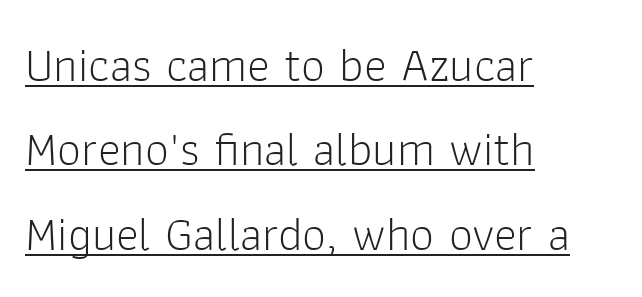
Q: Is the text bold? A: No.
Q: Is the text italic (slanted)? A: No, it is upright.
Q: Is the typeface a serif or a sans-serif typeface? A: Sans-serif.
Q: Is the text underlined? A: Yes.
Q: How is the paragraph aligned? A: Left-aligned.
Q: Is the spacing between letters normal or unusually wide? A: Normal.
Q: Width (condensed, normal, or wide)? A: Normal.
Q: Stroke contrast? A: Low.
Q: x-height? A: Medium.
Q: Monospaced? A: No.
